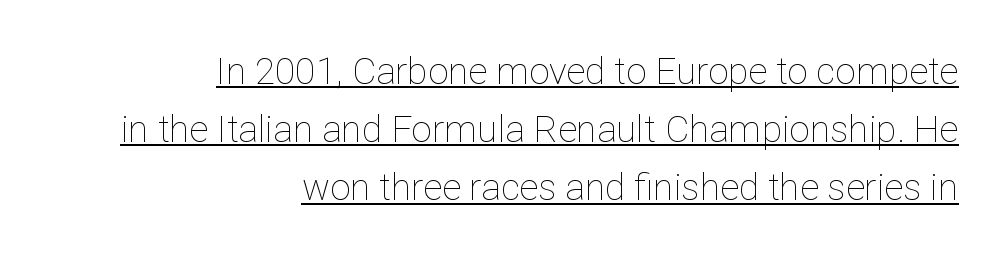
Q: Is the text bold? A: No.
Q: Is the text italic (slanted)? A: No, it is upright.
Q: Is the text underlined? A: Yes.
Q: How is the paragraph aligned? A: Right-aligned.
Q: Is the spacing between letters normal or unusually wide? A: Normal.
Q: Is the spacing between lines tight, normal or loose? A: Normal.
Q: Width (condensed, normal, or wide)? A: Normal.
Q: Stroke contrast? A: Low.
Q: x-height? A: Medium.
Q: Monospaced? A: No.
